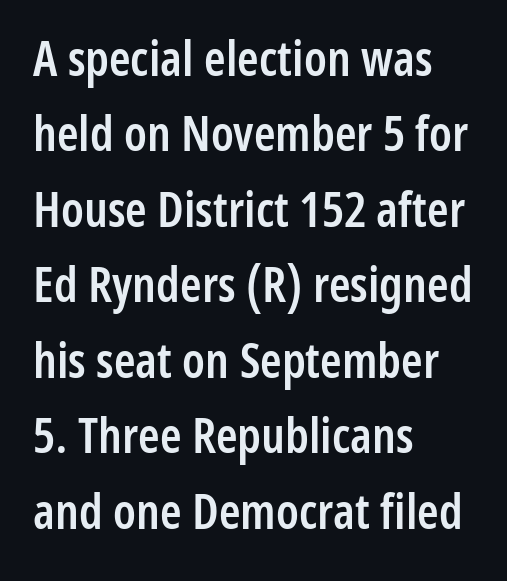
The image shows 49 px semibold, condensed sans-serif type, upright; set left-aligned, normal line spacing (1.54x), normal letter spacing, not underlined; low stroke contrast and a medium x-height.
